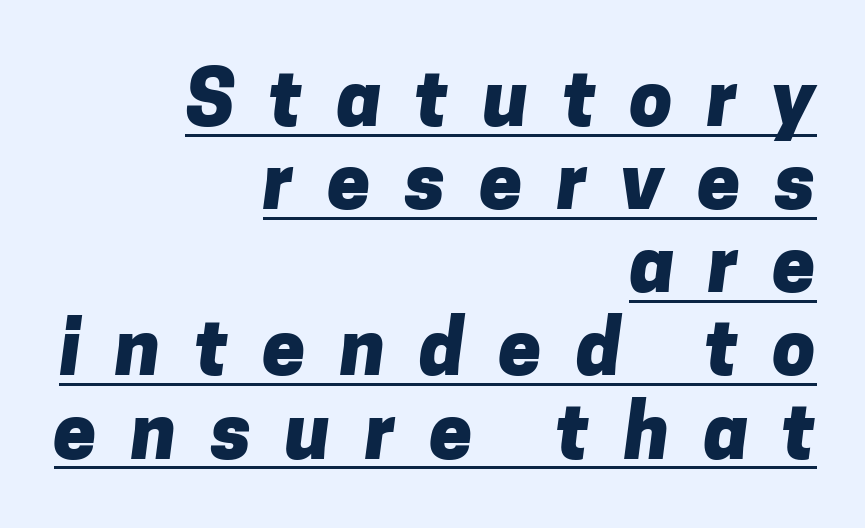
Q: Is the text bold? A: Yes.
Q: Is the typeface a serif or a sans-serif typeface? A: Sans-serif.
Q: Is the text underlined? A: Yes.
Q: How is the paragraph aligned? A: Right-aligned.
Q: Is the spacing between letters normal or unusually wide? A: Unusually wide.
Q: Is the spacing between lines tight, normal or loose? A: Tight.
Q: Width (condensed, normal, or wide)? A: Normal.
Q: Stroke contrast? A: Low.
Q: x-height? A: Medium.
Q: Monospaced? A: No.
